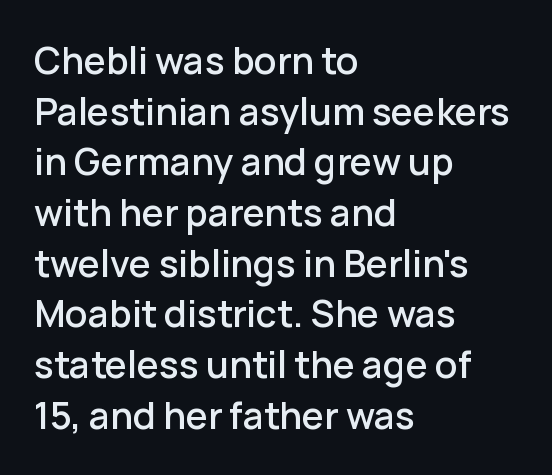
Descender tails drop into unmarked territory. If you drew a ruler down the left edge, every line would touch it. You could not count columns in this text — the font is proportionally spaced. The letters stand upright; this is a roman face.
